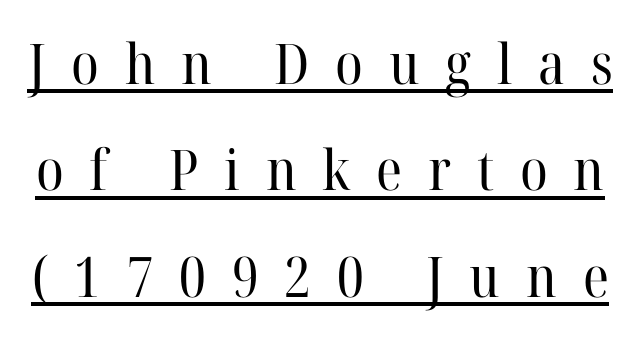
Stems and bowls with no extra thickness — not bold. Every character sits straight up, as roman type does. Observe the serifs anchoring each vertical stroke in this sample. Here the designer chose a conventional face with non-uniform glyph widths.
